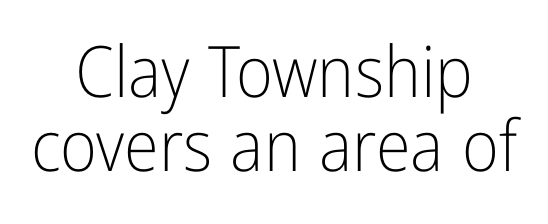
The image shows 71 px light, condensed sans-serif type, upright; set centered, tight line spacing (1.04x), normal letter spacing, not underlined; low stroke contrast and a medium x-height.
